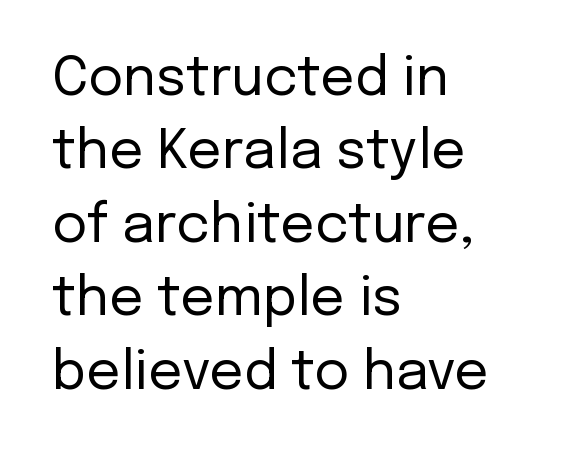
The image shows 54 px regular-weight sans-serif type, upright; set left-aligned, normal line spacing (1.36x), normal letter spacing, not underlined; low stroke contrast and a medium x-height.
